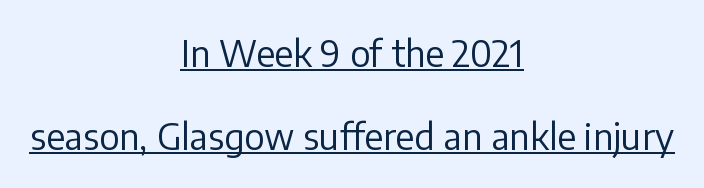
The passage shown is underscored from start to finish. Here the glyphs are tracked normally, forming tight word shapes. The font sits on the lighter half of the weight spectrum, regular included. Horizontal bands of white between lines are thick stripes.
